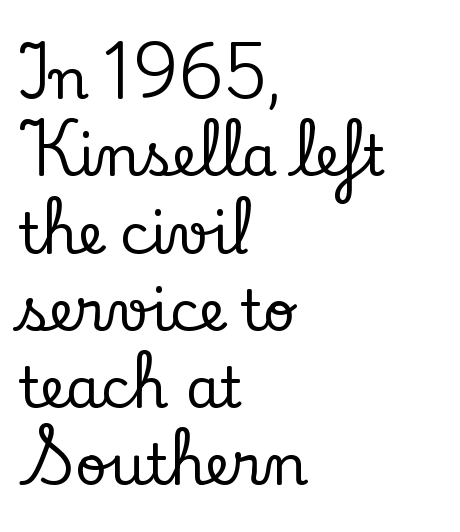
The image shows 56 px serif type, upright; set left-aligned, normal line spacing (1.38x), normal letter spacing, not underlined; low stroke contrast and a small x-height.
